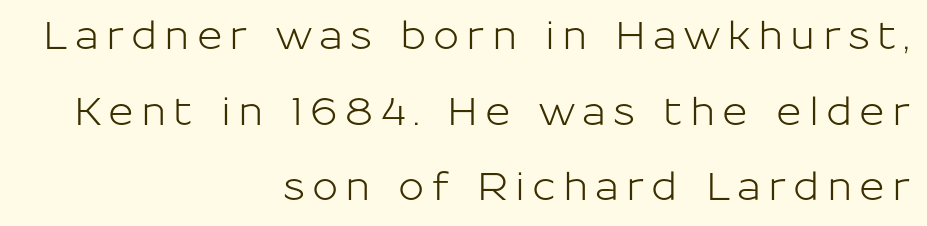
Q: Is the text italic (slanted)? A: No, it is upright.
Q: Is the typeface a serif or a sans-serif typeface? A: Sans-serif.
Q: Is the text underlined? A: No.
Q: How is the paragraph aligned? A: Right-aligned.
Q: Is the spacing between lines tight, normal or loose? A: Loose.
Q: Width (condensed, normal, or wide)? A: Normal.
Q: Stroke contrast? A: Low.
Q: x-height? A: Medium.
Q: Monospaced? A: No.
